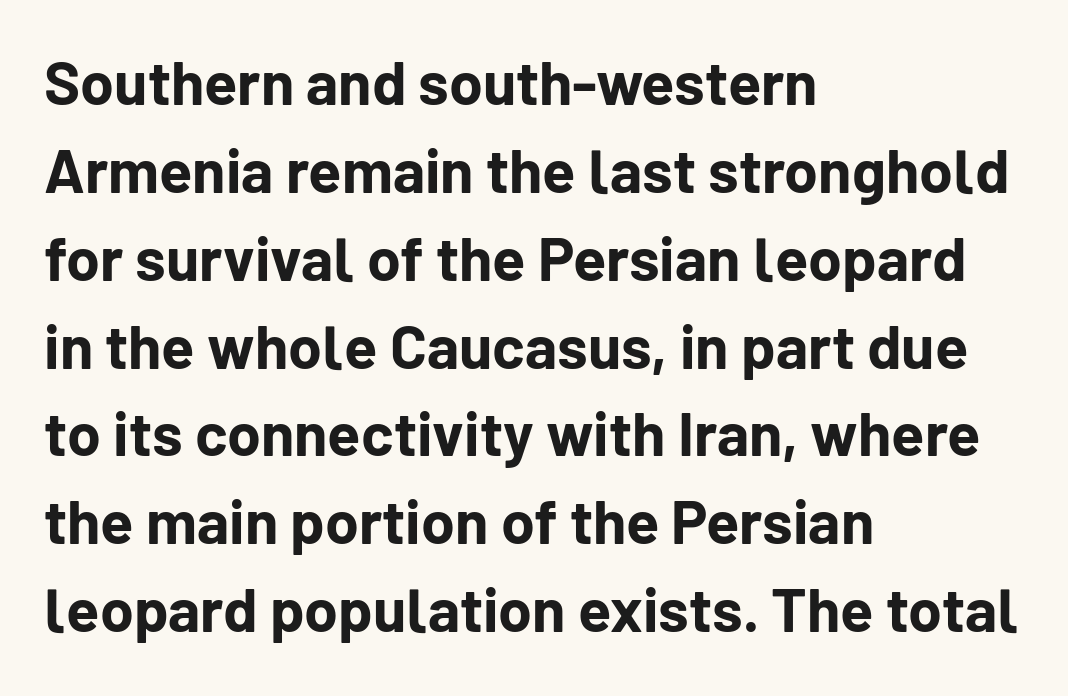
This sample uses a sans-serif face. There is no visible air inserted between adjacent glyphs. Is the block centered? No — it sits flush against the left margin. Set as a true bold cut, around the 700 mark. These lines are rendered in a variable-pitch font. The strip under each line holds only bare page.
